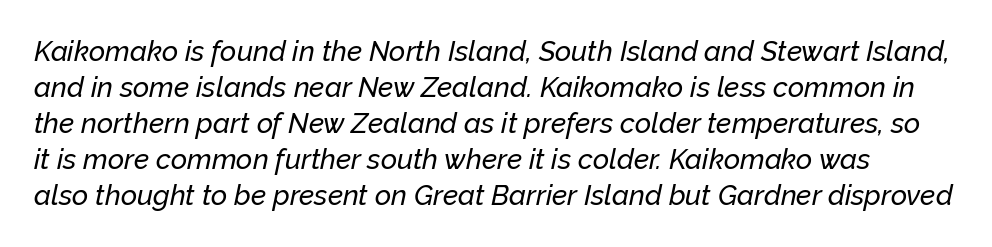
Q: Is the text italic (slanted)? A: Yes, it leans right by about 12 degrees.
Q: Is the text underlined? A: No.
Q: Is the spacing between letters normal or unusually wide? A: Normal.
Q: Is the spacing between lines tight, normal or loose? A: Normal.
Q: Width (condensed, normal, or wide)? A: Normal.
Q: Stroke contrast? A: Low.
Q: x-height? A: Medium.
Q: Monospaced? A: No.
